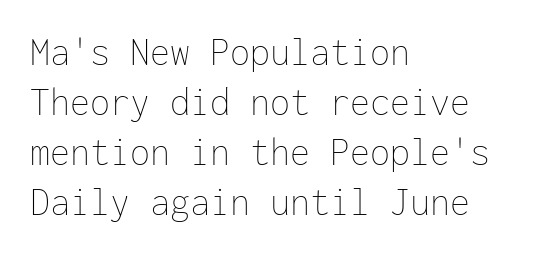
Q: Is the text bold? A: No.
Q: Is the text italic (slanted)? A: No, it is upright.
Q: Is the text underlined? A: No.
Q: How is the paragraph aligned? A: Left-aligned.
Q: Is the spacing between letters normal or unusually wide? A: Normal.
Q: Is the spacing between lines tight, normal or loose? A: Normal.
Q: Width (condensed, normal, or wide)? A: Normal.
Q: Stroke contrast? A: Low.
Q: x-height? A: Medium.
Q: Monospaced? A: Yes.
